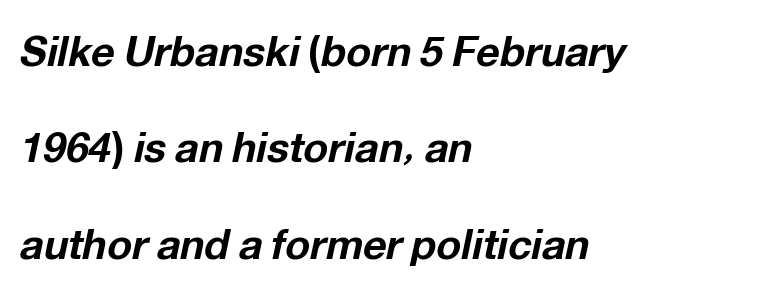
{"italic": "yes", "lean": "right", "slant_degrees": 12, "bold": "yes", "weight": "bold", "width": "normal", "stroke_contrast": "low", "x_height": "medium", "monospaced": "no", "underline": "no", "align": "left", "line_spacing": "loose", "line_spacing_ratio": 2.35, "letter_spacing": "normal", "letter_spacing_em": 0.0, "glyph_px": 41}
